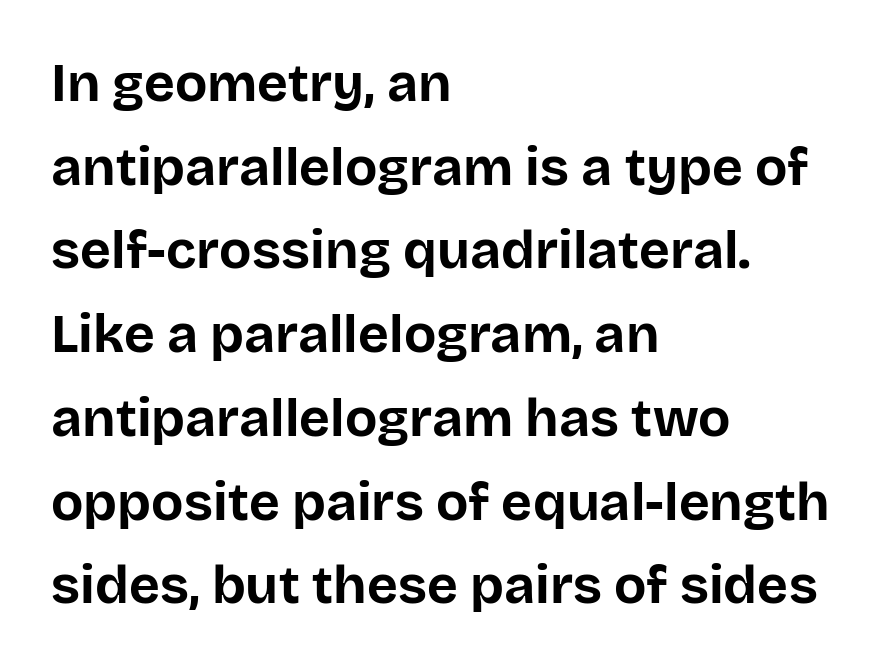
This block has exactly the height ordinary leading produces. This is sans-serif lettering, the kind often seen on screens and signage. Note the varied advance widths — an 'i' is clearly narrower than an 'm'. In terms of posture, this sample is upright.
